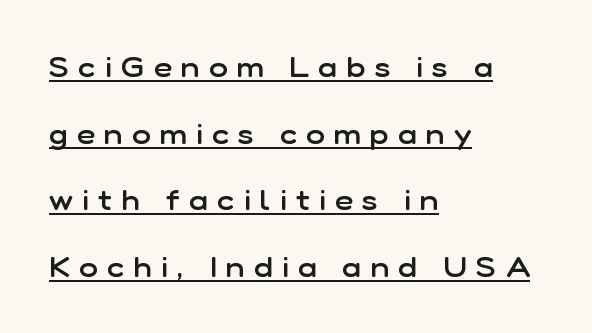
Q: Is the text bold? A: Semi-bold.
Q: Is the text italic (slanted)? A: No, it is upright.
Q: Is the typeface a serif or a sans-serif typeface? A: Sans-serif.
Q: Is the text underlined? A: Yes.
Q: How is the paragraph aligned? A: Left-aligned.
Q: Is the spacing between letters normal or unusually wide? A: Unusually wide.
Q: Is the spacing between lines tight, normal or loose? A: Loose.
Q: Width (condensed, normal, or wide)? A: Normal.
Q: Stroke contrast? A: Low.
Q: x-height? A: Medium.
Q: Monospaced? A: No.
